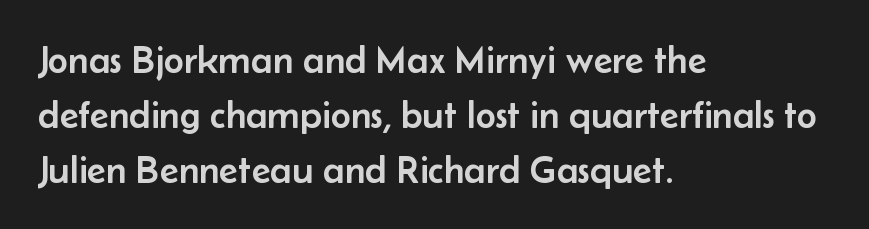
Casual observation: everything's shoved over to the left. A bare baseline throughout the passage. Is this a fixed-width face? No — the glyphs have proportional, varying widths. You can tell it's not italic because the verticals are truly vertical. No feet cap the strokes, marking this as sans-serif type. Rows of type keep a routine distance in the vertical direction.
